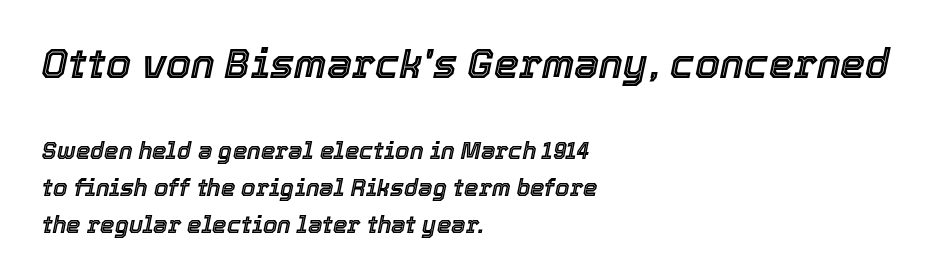
The image shows 40 px text type, italic (leaning right); set left-aligned, normal line spacing (1.6x), normal letter spacing, not underlined; the first (top) block is 1.74x larger; a medium x-height.
